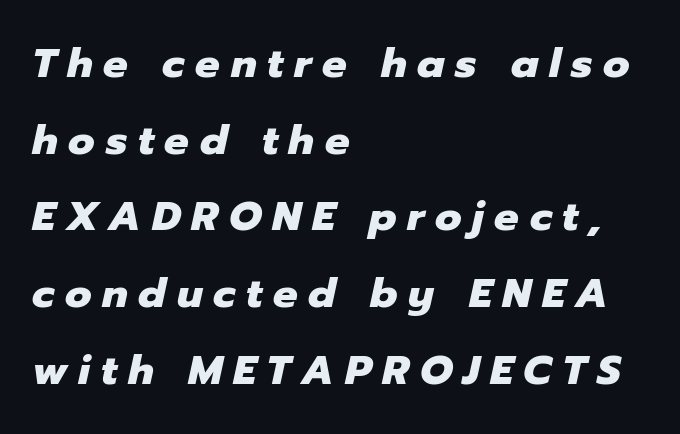
{"italic": "yes", "lean": "right", "slant_degrees": 12, "bold": "yes", "weight": "heavy", "width": "normal", "stroke_contrast": "low", "x_height": "medium", "monospaced": "no", "underline": "no", "align": "left", "line_spacing_ratio": 1.87, "letter_spacing": "wide", "letter_spacing_em": 0.26, "glyph_px": 41}
